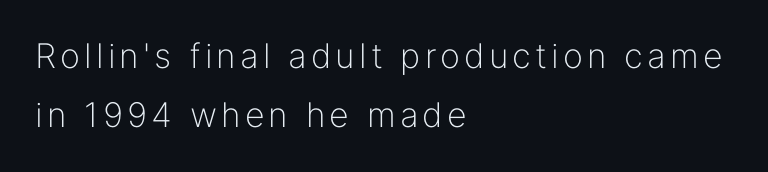
Descenders hang freely into open space. The face used here is a sans, in the tradition of grotesques and geometrics. Is this a heavy cut? Hardly; it is regular or lighter. You can tell it's not italic because the verticals are truly vertical. The paragraph has a hard left edge and a soft right edge. The rendering uses natural spacing where letterforms have individual widths.
